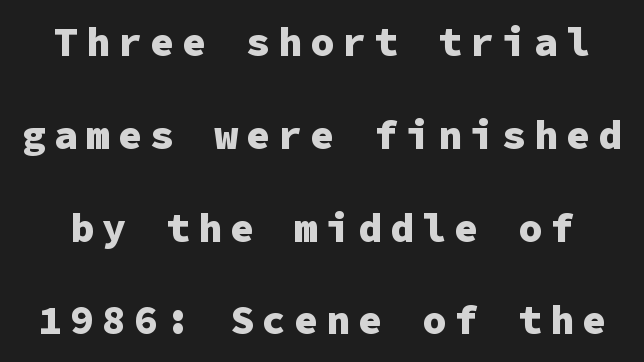
Q: Is the text bold? A: Yes.
Q: Is the text italic (slanted)? A: No, it is upright.
Q: Is the typeface a serif or a sans-serif typeface? A: Sans-serif.
Q: Is the text underlined? A: No.
Q: Is the spacing between letters normal or unusually wide? A: Unusually wide.
Q: Is the spacing between lines tight, normal or loose? A: Loose.
Q: Width (condensed, normal, or wide)? A: Normal.
Q: Stroke contrast? A: Low.
Q: x-height? A: Medium.
Q: Monospaced? A: Yes.
